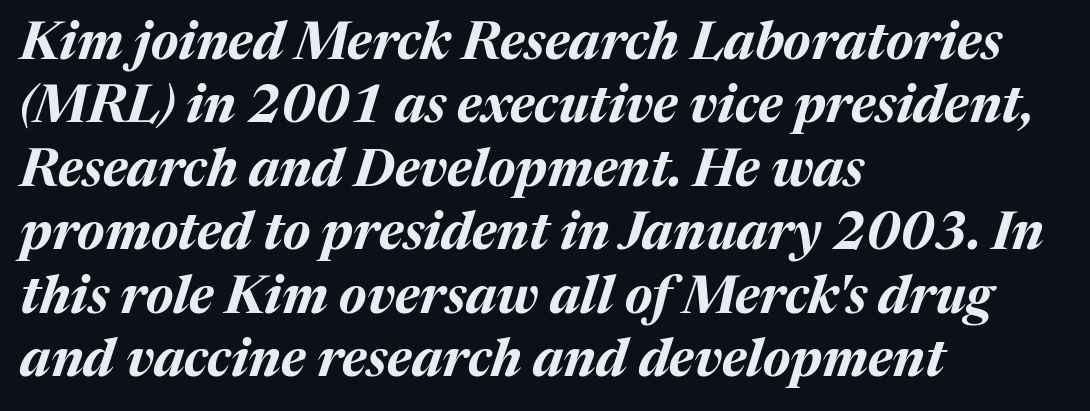
Visually the block forms a straight wall on the left and a jagged coastline on the right. The face used here is proportionally spaced, like ordinary book or web type. The horizontal fit of the characters is conventional and even. Decoration check: the copy has no underline.
